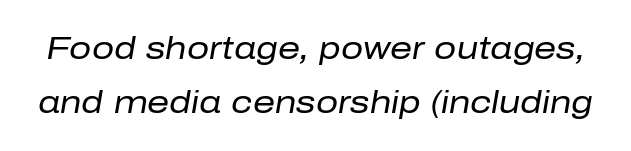
The image shows 31 px regular-weight type, italic (leaning right); set line spacing 1.74x, normal letter spacing, not underlined; low stroke contrast and a medium x-height.
